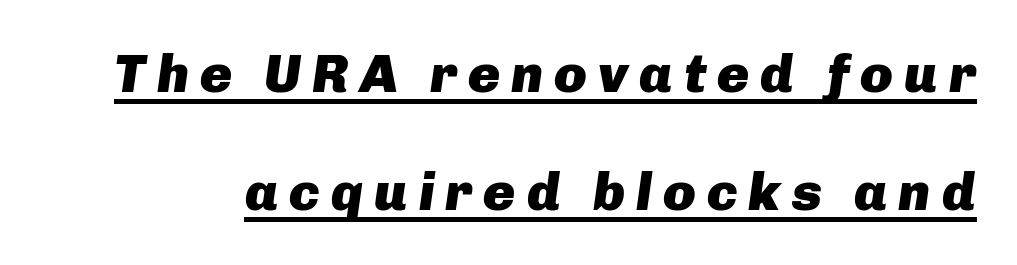
{"italic": "yes", "lean": "right", "slant_degrees": 8, "bold": "yes", "weight": "heavy", "width": "normal", "stroke_contrast": "low", "x_height": "medium", "monospaced": "no", "underline": "yes", "line_spacing": "loose", "line_spacing_ratio": 2.18, "letter_spacing": "wide", "letter_spacing_em": 0.2, "glyph_px": 54}
